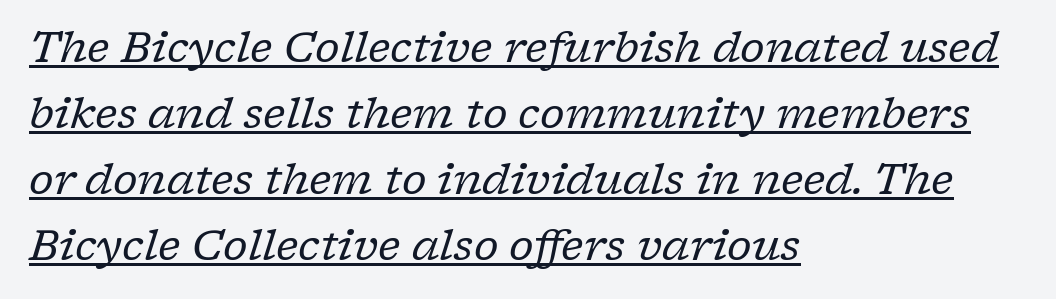
Q: Is the text bold? A: No.
Q: Is the text italic (slanted)? A: Yes, it leans right by about 17 degrees.
Q: Is the typeface a serif or a sans-serif typeface? A: Serif.
Q: Is the text underlined? A: Yes.
Q: How is the paragraph aligned? A: Left-aligned.
Q: Is the spacing between letters normal or unusually wide? A: Normal.
Q: Is the spacing between lines tight, normal or loose? A: Normal.
Q: Width (condensed, normal, or wide)? A: Normal.
Q: Stroke contrast? A: Low.
Q: x-height? A: Medium.
Q: Monospaced? A: No.
